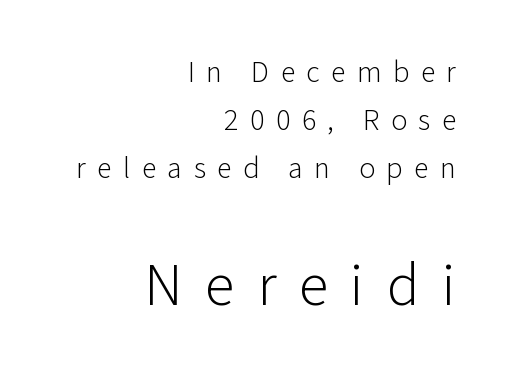
Q: Is the text bold? A: No.
Q: Is the text italic (slanted)? A: No, it is upright.
Q: Is the typeface a serif or a sans-serif typeface? A: Sans-serif.
Q: Is the text underlined? A: No.
Q: How is the paragraph aligned? A: Right-aligned.
Q: Is the spacing between letters normal or unusually wide? A: Unusually wide.
Q: Is the spacing between lines tight, normal or loose? A: Normal.
Q: Which block of text is set in a larger size, the first (top) or the second (bottom)? A: The second (bottom) one.
Q: Width (condensed, normal, or wide)? A: Normal.
Q: Stroke contrast? A: Low.
Q: x-height? A: Medium.
Q: Monospaced? A: No.
